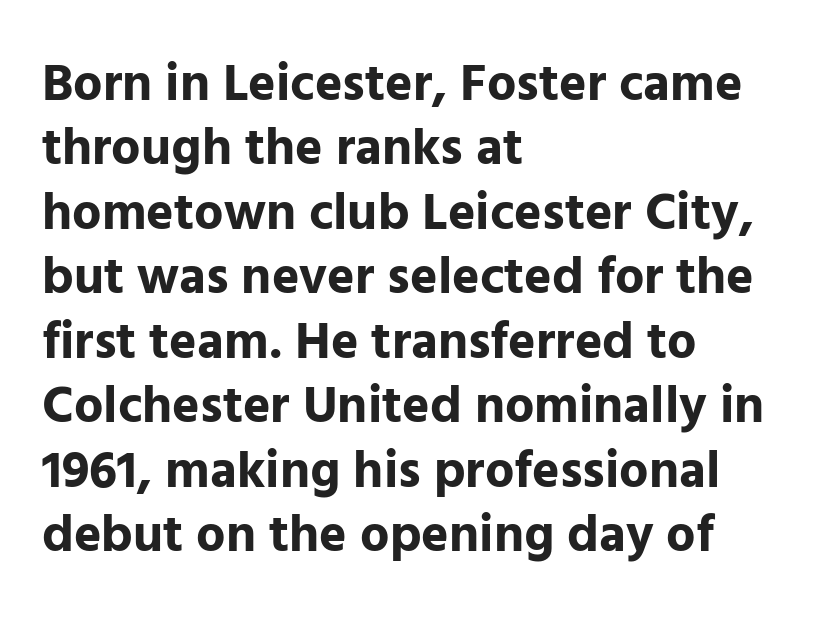
The image shows 52 px bold sans-serif type, upright; set left-aligned, line spacing 1.24x, normal letter spacing, not underlined; low stroke contrast and a medium x-height.
